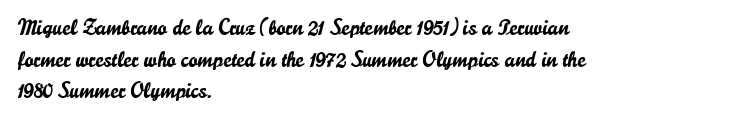
The image shows 22 px text type; set left-aligned, normal line spacing (1.44x), normal letter spacing, not underlined.
